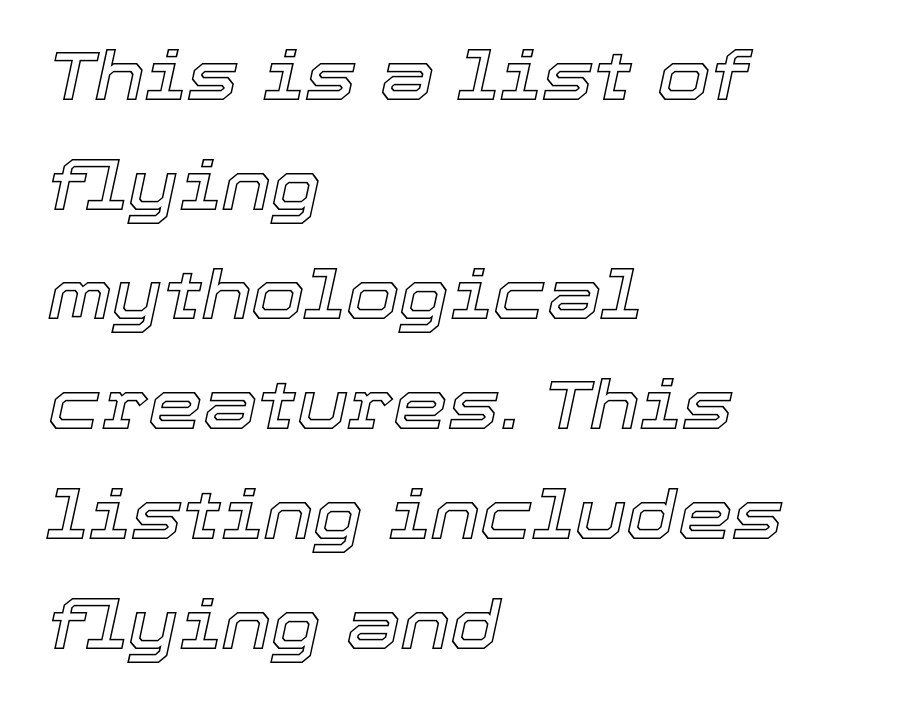
Do the characters align in a grid? No, the font is proportional. Lines of text with bare space underneath. Horizontal bands of white between lines are of average thickness. The lettering tilts uniformly, giving the passage an italic look. The rendering keeps characters at their native spacing.
